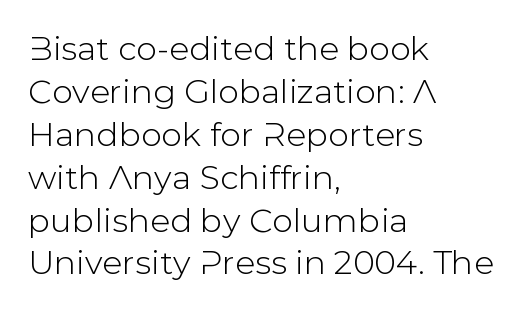
{"serif": "no", "italic": "no", "width": "normal", "stroke_contrast": "low", "x_height": "medium", "monospaced": "no", "underline": "no", "align": "left", "line_spacing": "normal", "line_spacing_ratio": 1.3, "letter_spacing": "normal", "letter_spacing_em": 0.0, "glyph_px": 33}
